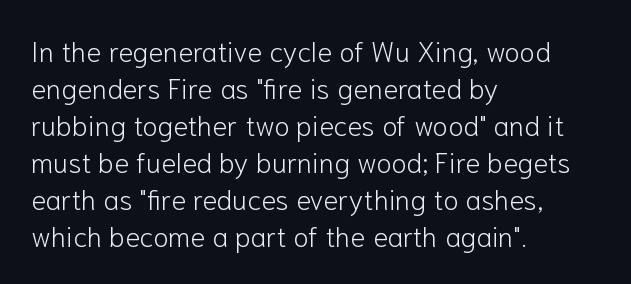
The image shows 28 px light sans-serif type, upright; set left-aligned, normal line spacing (1.32x), normal letter spacing, not underlined; low stroke contrast and a medium x-height.
